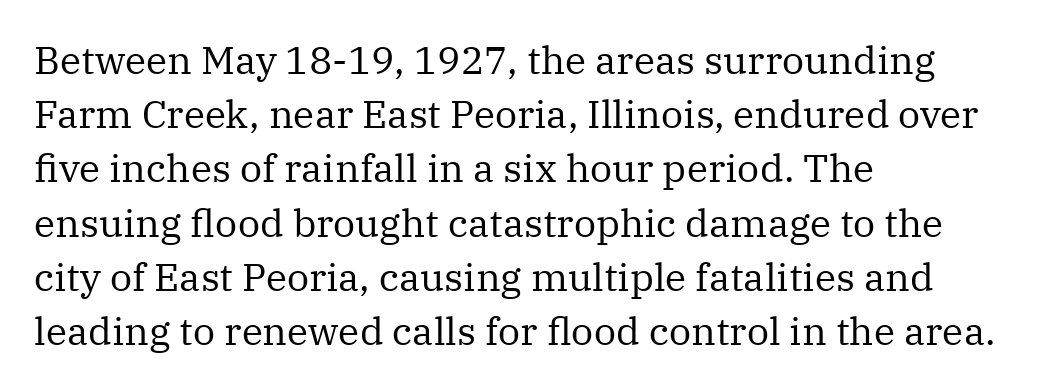
Each letter keeps its own natural width here, so spacing adapts to shape. The line-height multiplier appears to be the usual default. The letterforms sit shoulder to shoulder at normal distance. The characters are drawn with everyday or finer stroke widths.
